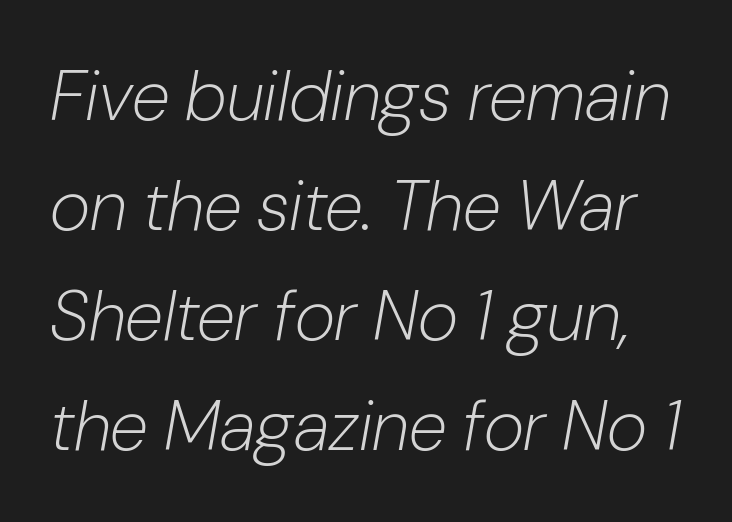
{"italic": "yes", "lean": "right", "slant_degrees": 10, "bold": "no", "weight": "light", "width": "normal", "stroke_contrast": "low", "x_height": "medium", "monospaced": "no", "underline": "no", "line_spacing": "normal", "line_spacing_ratio": 1.57, "letter_spacing": "normal", "letter_spacing_em": 0.0, "glyph_px": 70}
